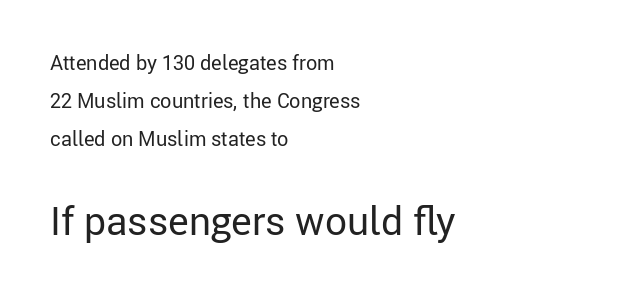
Q: Is the text bold? A: No.
Q: Is the text italic (slanted)? A: No, it is upright.
Q: Is the typeface a serif or a sans-serif typeface? A: Sans-serif.
Q: Is the text underlined? A: No.
Q: How is the paragraph aligned? A: Left-aligned.
Q: Is the spacing between letters normal or unusually wide? A: Normal.
Q: Is the spacing between lines tight, normal or loose? A: Loose.
Q: Which block of text is set in a larger size, the first (top) or the second (bottom)? A: The second (bottom) one.
Q: Width (condensed, normal, or wide)? A: Normal.
Q: Stroke contrast? A: Low.
Q: x-height? A: Medium.
Q: Monospaced? A: No.
